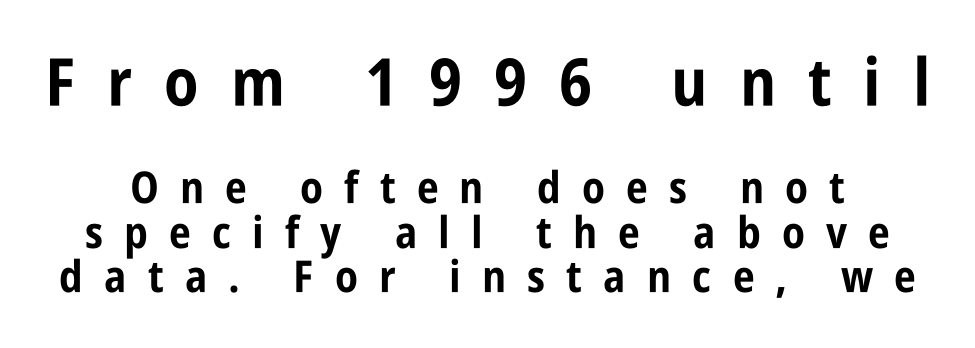
Q: Is the text bold? A: Yes.
Q: Is the text italic (slanted)? A: No, it is upright.
Q: Is the typeface a serif or a sans-serif typeface? A: Sans-serif.
Q: Is the text underlined? A: No.
Q: Is the spacing between letters normal or unusually wide? A: Unusually wide.
Q: Is the spacing between lines tight, normal or loose? A: Tight.
Q: Which block of text is set in a larger size, the first (top) or the second (bottom)? A: The first (top) one.
Q: Width (condensed, normal, or wide)? A: Condensed.
Q: Stroke contrast? A: Low.
Q: x-height? A: Large.
Q: Monospaced? A: No.
